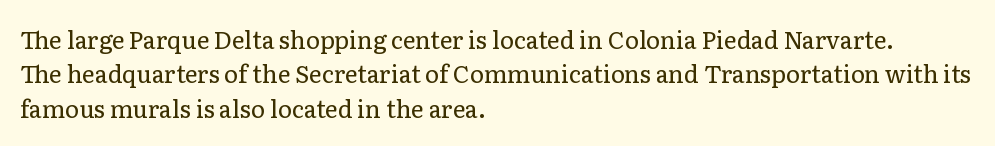
Vertical stems look standard width or narrower in stroke. Default kerning and tracking; the words read as compact shapes. These lines are set flush left with a ragged right edge. The baseline area is clear.
